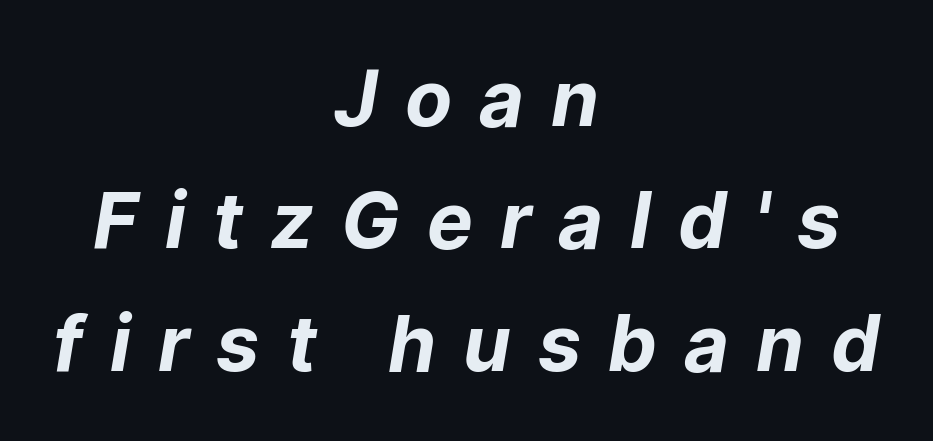
Q: Is the text bold? A: Yes.
Q: Is the typeface a serif or a sans-serif typeface? A: Sans-serif.
Q: Is the text underlined? A: No.
Q: How is the paragraph aligned? A: Centered.
Q: Is the spacing between letters normal or unusually wide? A: Unusually wide.
Q: Is the spacing between lines tight, normal or loose? A: Normal.
Q: Width (condensed, normal, or wide)? A: Normal.
Q: Stroke contrast? A: Low.
Q: x-height? A: Medium.
Q: Monospaced? A: No.
